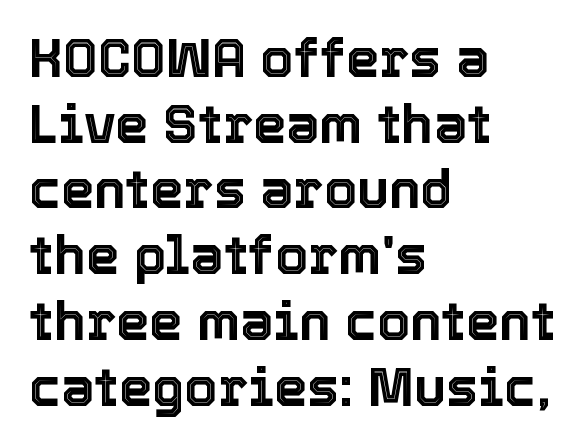
Just letters on the line, the space beneath them empty. You could not count columns in this text — the font is proportionally spaced. The lettering stays uniformly vertical, giving the passage a roman look. Honestly, the letter spacing is just normal — you wouldn't notice it. Leftover space on each line is placed entirely after the last word.
